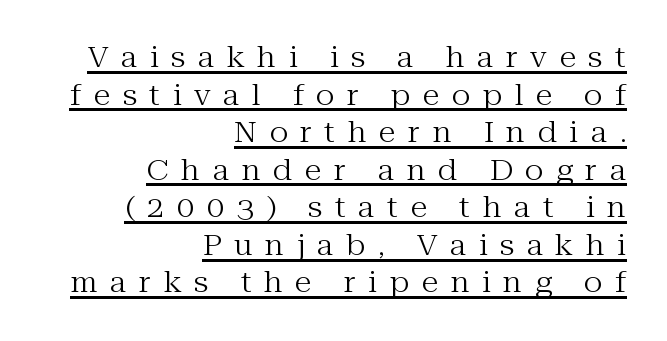
Glance below the letters and you will spot a drawn line. Is this a heavy cut? Hardly; it is regular or lighter. Each line ends at the same right margin while the left side varies. The letters advance in unequal steps, a hallmark of proportional type. Is there any slant? The stems are plumb.
